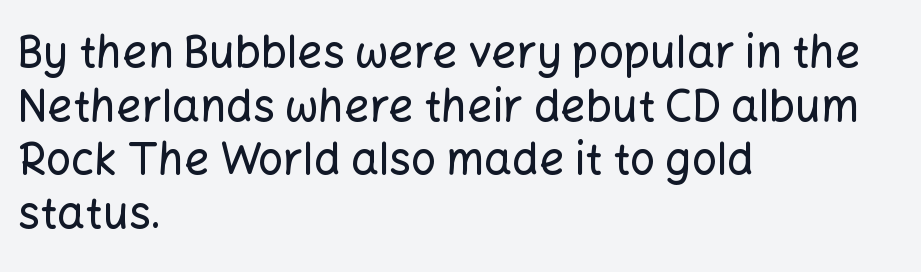
Q: Is the text italic (slanted)? A: No, it is upright.
Q: Is the typeface a serif or a sans-serif typeface? A: Sans-serif.
Q: Is the text underlined? A: No.
Q: How is the paragraph aligned? A: Left-aligned.
Q: Is the spacing between letters normal or unusually wide? A: Normal.
Q: Width (condensed, normal, or wide)? A: Normal.
Q: Stroke contrast? A: Low.
Q: x-height? A: Medium.
Q: Monospaced? A: No.
